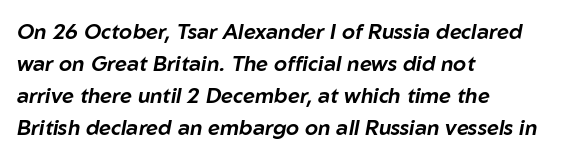
{"italic": "yes", "lean": "right", "slant_degrees": 10, "underline": "no", "align": "left", "line_spacing": "normal", "line_spacing_ratio": 1.52, "letter_spacing": "normal", "letter_spacing_em": 0.0, "glyph_px": 21}
